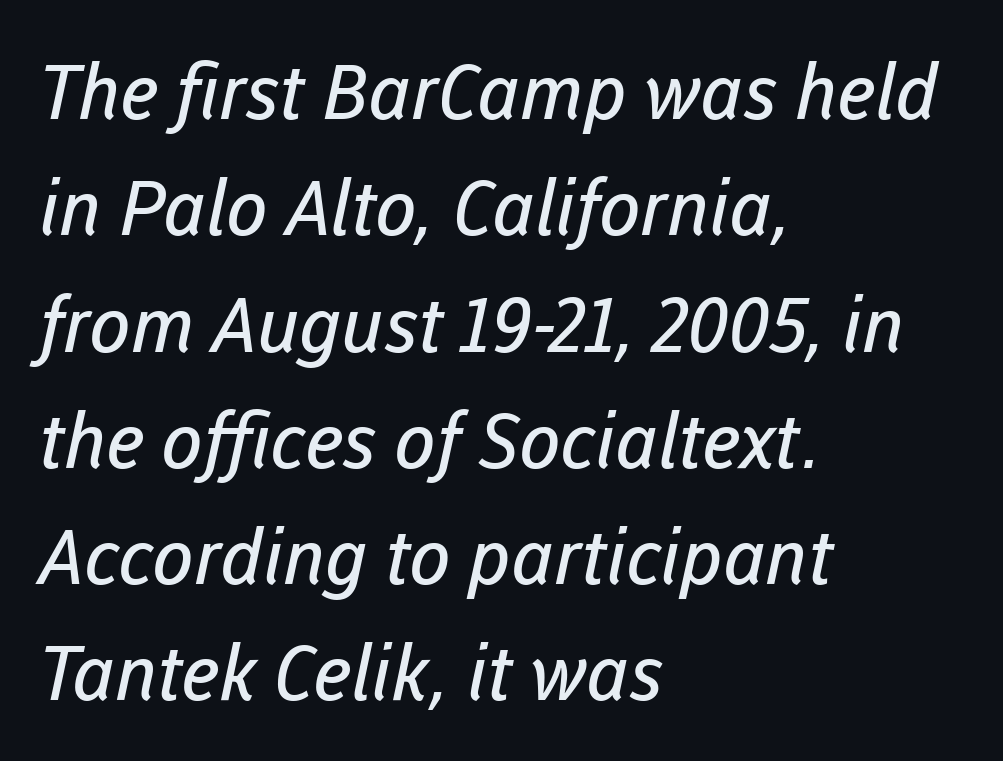
The image shows 76 px regular-weight sans-serif type; set left-aligned, normal line spacing (1.53x), normal letter spacing, not underlined; low stroke contrast and a medium x-height.
